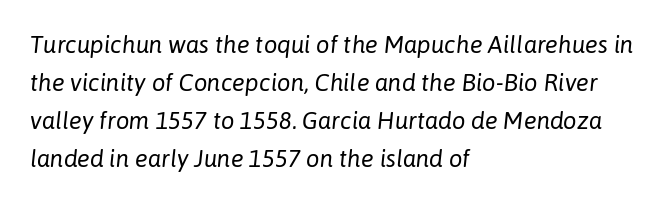
Q: Is the text bold? A: No.
Q: Is the text italic (slanted)? A: Yes, it leans right by about 6 degrees.
Q: Is the text underlined? A: No.
Q: How is the paragraph aligned? A: Left-aligned.
Q: Is the spacing between letters normal or unusually wide? A: Normal.
Q: Is the spacing between lines tight, normal or loose? A: Normal.
